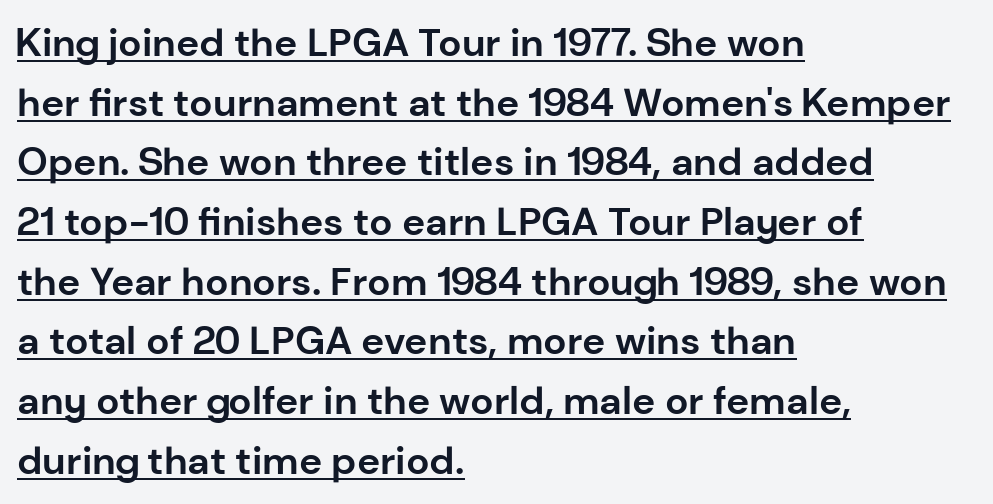
A sans-serif font was chosen for this passage. You could call the tracking neutral — neither tight nor loose. This rendering features underlined lettering. The passage shown is typed in a proportional face where columns would drift. Notice how the passage keeps a crisp vertical edge on the left only. Leading matches the norm, producing a regular column.
